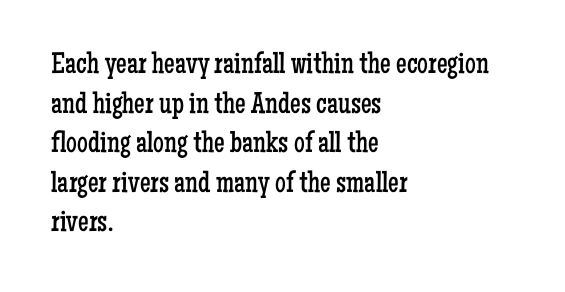
Q: Is the text bold? A: No.
Q: Is the text italic (slanted)? A: No, it is upright.
Q: Is the typeface a serif or a sans-serif typeface? A: Serif.
Q: Is the text underlined? A: No.
Q: How is the paragraph aligned? A: Left-aligned.
Q: Is the spacing between letters normal or unusually wide? A: Normal.
Q: Is the spacing between lines tight, normal or loose? A: Normal.
Q: Width (condensed, normal, or wide)? A: Condensed.
Q: Stroke contrast? A: Low.
Q: x-height? A: Medium.
Q: Monospaced? A: No.
